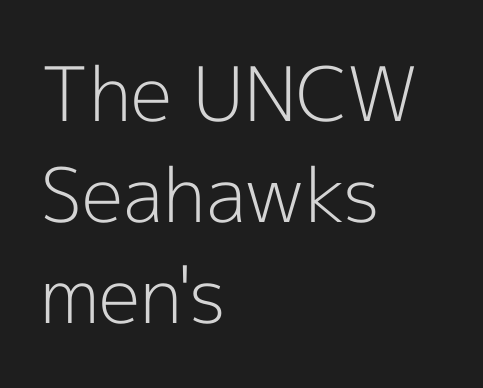
Q: Is the text bold? A: No.
Q: Is the text italic (slanted)? A: No, it is upright.
Q: Is the typeface a serif or a sans-serif typeface? A: Sans-serif.
Q: Is the text underlined? A: No.
Q: How is the paragraph aligned? A: Left-aligned.
Q: Is the spacing between letters normal or unusually wide? A: Normal.
Q: Is the spacing between lines tight, normal or loose? A: Normal.
Q: Width (condensed, normal, or wide)? A: Normal.
Q: x-height? A: Medium.
Q: Monospaced? A: No.
